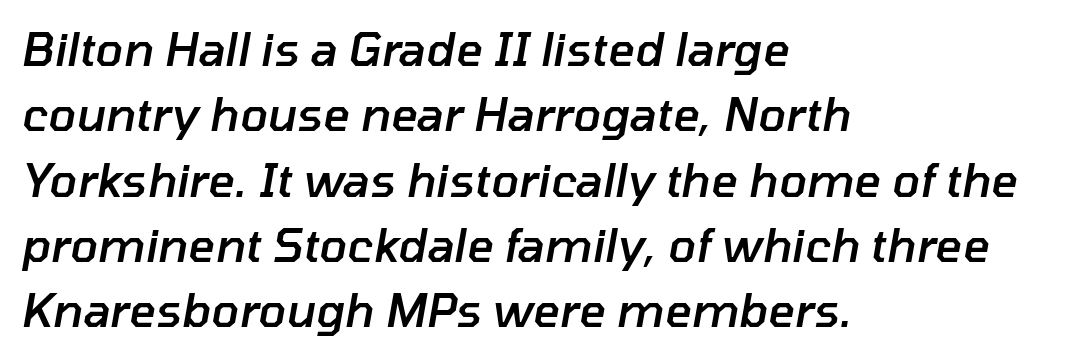
Leading: standard. Leftover space on each line is placed entirely after the last word. Nobody touched the tracking dial on this one. The letters advance in unequal steps, a hallmark of proportional type. Decoration check: the copy has no underline. If you drew a line through each stem, it would be angled.
